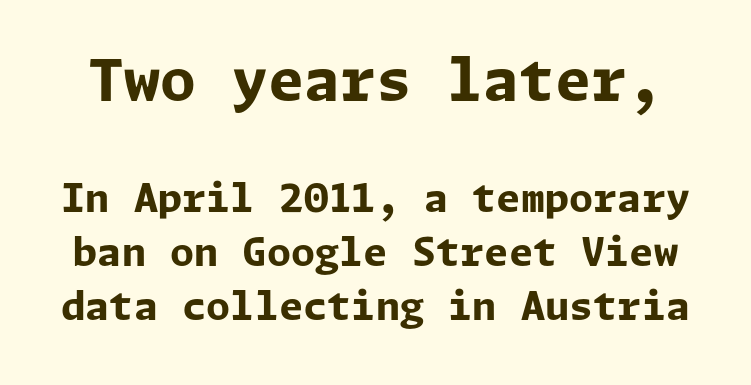
The image shows 58 px bold sans-serif type, upright; set normal line spacing (1.38x), normal letter spacing, not underlined; the first (top) block is 1.49x larger; low stroke contrast and a medium x-height.
